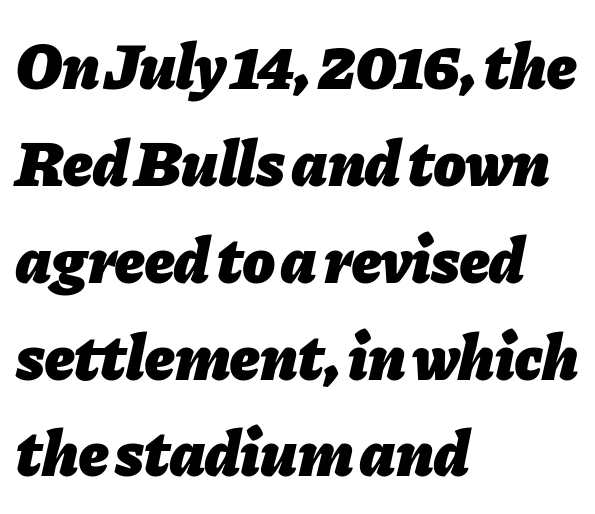
Q: Is the text bold? A: Yes.
Q: Is the text italic (slanted)? A: Yes, it leans right by about 11 degrees.
Q: Is the text underlined? A: No.
Q: How is the paragraph aligned? A: Left-aligned.
Q: Is the spacing between letters normal or unusually wide? A: Normal.
Q: Is the spacing between lines tight, normal or loose? A: Normal.
Q: Width (condensed, normal, or wide)? A: Normal.
Q: Stroke contrast? A: Low.
Q: x-height? A: Medium.
Q: Monospaced? A: No.
